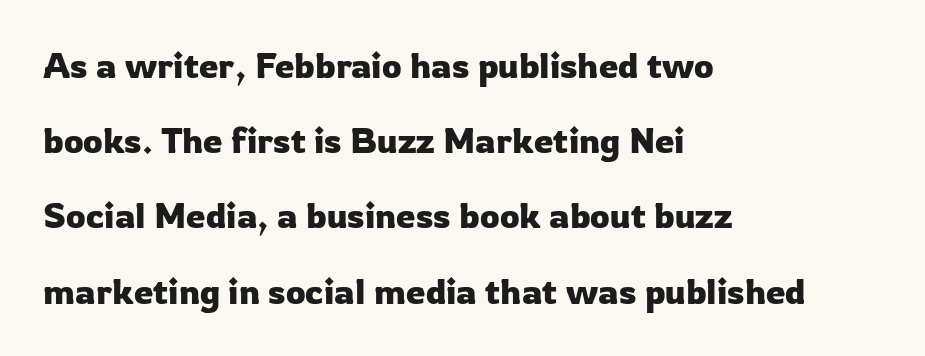
Q: Is the text italic (slanted)? A: No, it is upright.
Q: Is the typeface a serif or a sans-serif typeface? A: Sans-serif.
Q: Is the text underlined? A: No.
Q: How is the paragraph aligned? A: Left-aligned.
Q: Is the spacing between letters normal or unusually wide? A: Normal.
Q: Is the spacing between lines tight, normal or loose? A: Loose.
Q: Width (condensed, normal, or wide)? A: Normal.
Q: Stroke contrast? A: Low.
Q: x-height? A: Medium.
Q: Monospaced? A: No.
